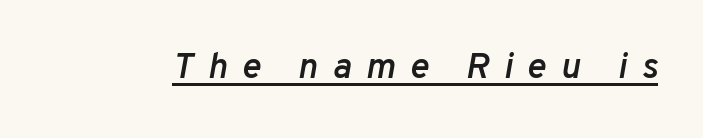
{"italic": "yes", "lean": "right", "slant_degrees": 10, "bold": "semi", "weight": "semibold", "width": "normal", "stroke_contrast": "low", "x_height": "medium", "monospaced": "no", "underline": "yes", "letter_spacing": "wide", "letter_spacing_em": 0.4, "glyph_px": 36}
